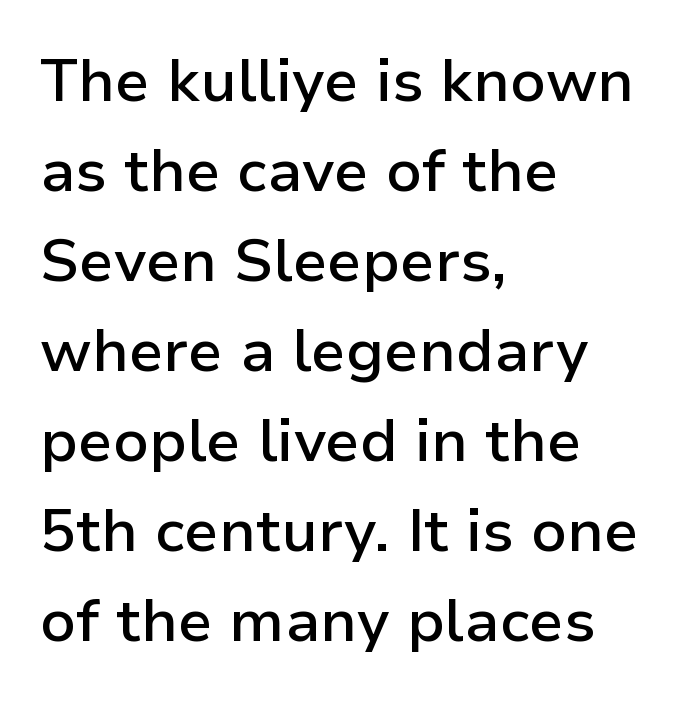
Q: Is the text bold? A: Semi-bold.
Q: Is the text italic (slanted)? A: No, it is upright.
Q: Is the typeface a serif or a sans-serif typeface? A: Sans-serif.
Q: Is the text underlined? A: No.
Q: How is the paragraph aligned? A: Left-aligned.
Q: Is the spacing between letters normal or unusually wide? A: Normal.
Q: Is the spacing between lines tight, normal or loose? A: Normal.
Q: Width (condensed, normal, or wide)? A: Normal.
Q: Stroke contrast? A: Low.
Q: x-height? A: Medium.
Q: Monospaced? A: No.
